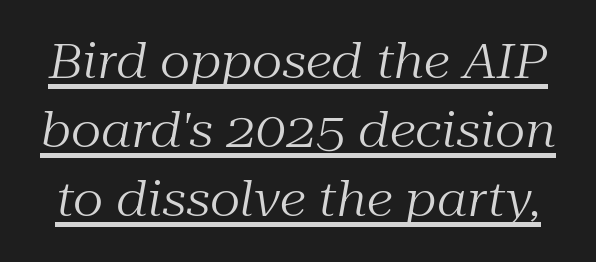
The image shows 48 px regular-weight serif type, italic (leaning right); set normal line spacing (1.44x), normal letter spacing, underlined; medium stroke contrast and a medium x-height.
